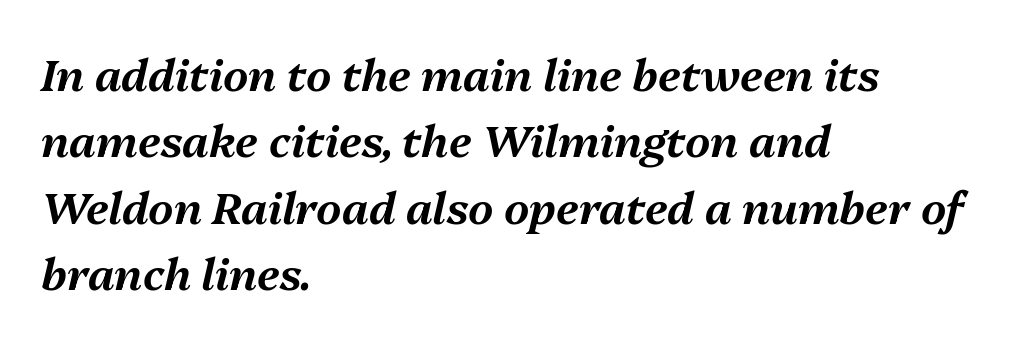
Q: Is the text italic (slanted)? A: Yes, it leans right by about 13 degrees.
Q: Is the text underlined? A: No.
Q: How is the paragraph aligned? A: Left-aligned.
Q: Is the spacing between letters normal or unusually wide? A: Normal.
Q: Is the spacing between lines tight, normal or loose? A: Normal.
Q: Width (condensed, normal, or wide)? A: Normal.
Q: Stroke contrast? A: Medium.
Q: x-height? A: Medium.
Q: Monospaced? A: No.
